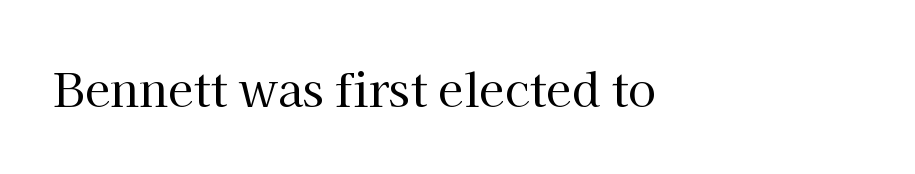
Observe the ordinary spacing: letters are neighbours, not strangers. This is not heavy type; no bold has been used. Note: serifs present on the glyphs. Varying glyph widths throughout — classic text-font behaviour. Ordinary non-slanted type is in use.
